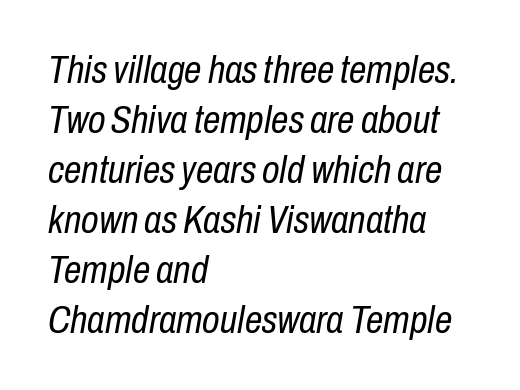
The image shows 39 px regular-weight, condensed type, italic (leaning right); set left-aligned, normal line spacing (1.28x), normal letter spacing, not underlined; low stroke contrast and a medium x-height.
